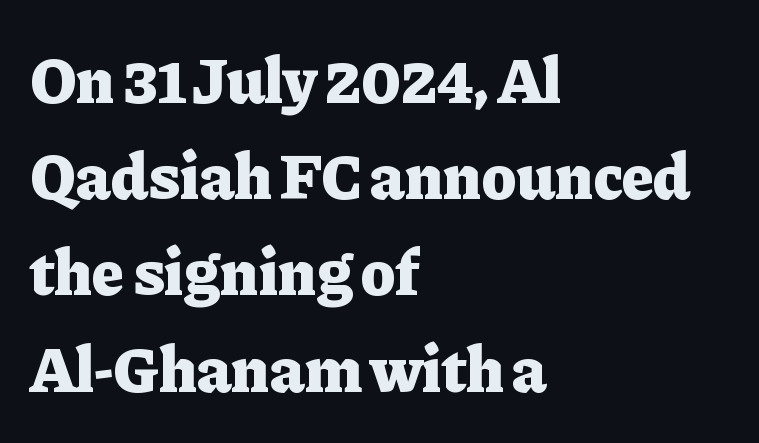
The image shows 65 px heavy serif type, upright; set left-aligned, normal line spacing (1.48x), normal letter spacing, not underlined; low stroke contrast and a medium x-height.
